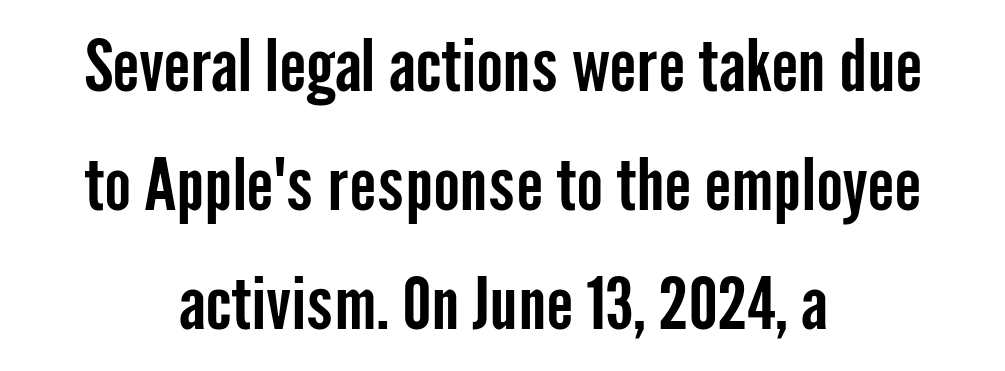
The image shows 72 px condensed sans-serif type, upright; set centered, normal line spacing (1.65x), normal letter spacing, not underlined; low stroke contrast and a medium x-height.
